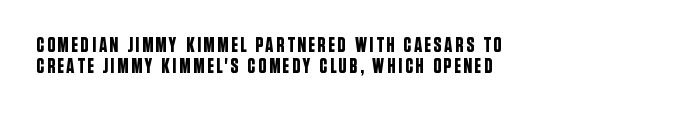
The image shows 21 px text type, upright; set left-aligned, tight line spacing (1.0x), not underlined.
